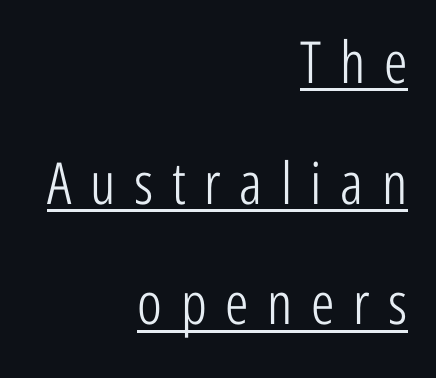
The image shows 58 px light, condensed sans-serif type, upright; set right-aligned, loose line spacing (2.08x), unusually wide letter spacing (+0.32 em), underlined; low stroke contrast and a medium x-height.
